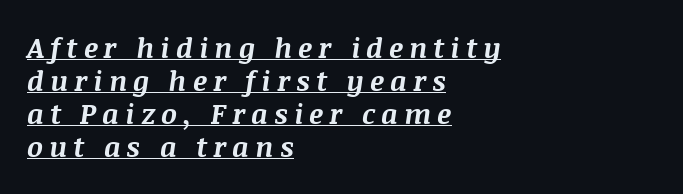
{"italic": "yes", "lean": "right", "slant_degrees": 8, "bold": "yes", "weight": "bold", "width": "normal", "stroke_contrast": "medium", "x_height": "large", "monospaced": "no", "underline": "yes", "align": "left", "line_spacing_ratio": 1.18, "letter_spacing": "wide", "letter_spacing_em": 0.21, "glyph_px": 28}
